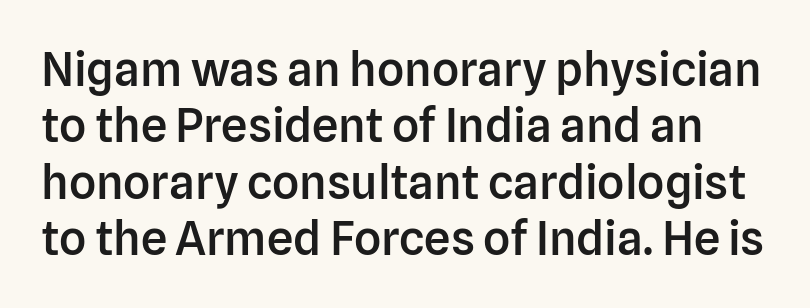
{"serif": "no", "italic": "no", "bold": "semi", "weight": "semibold", "width": "normal", "stroke_contrast": "low", "x_height": "medium", "monospaced": "no", "underline": "no", "line_spacing_ratio": 1.2, "letter_spacing": "normal", "letter_spacing_em": 0.0, "glyph_px": 47}
